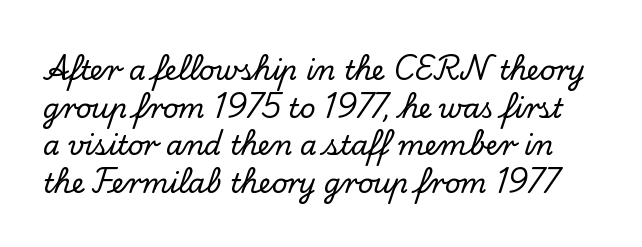
The image shows 27 px text type; set normal line spacing (1.39x), normal letter spacing, not underlined.
